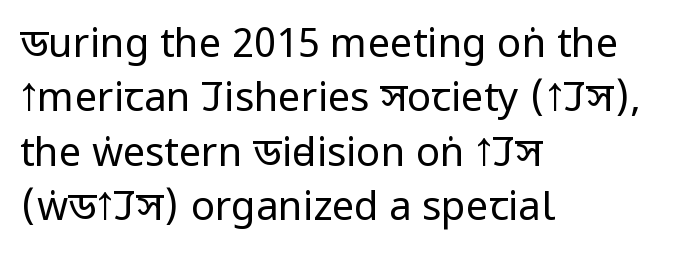
Q: Is the text bold? A: No.
Q: Is the text italic (slanted)? A: No, it is upright.
Q: Is the typeface a serif or a sans-serif typeface? A: Sans-serif.
Q: Is the text underlined? A: No.
Q: How is the paragraph aligned? A: Left-aligned.
Q: Is the spacing between letters normal or unusually wide? A: Normal.
Q: Is the spacing between lines tight, normal or loose? A: Normal.
Q: Width (condensed, normal, or wide)? A: Condensed.
Q: Stroke contrast? A: Low.
Q: x-height? A: Large.
Q: Monospaced? A: No.
